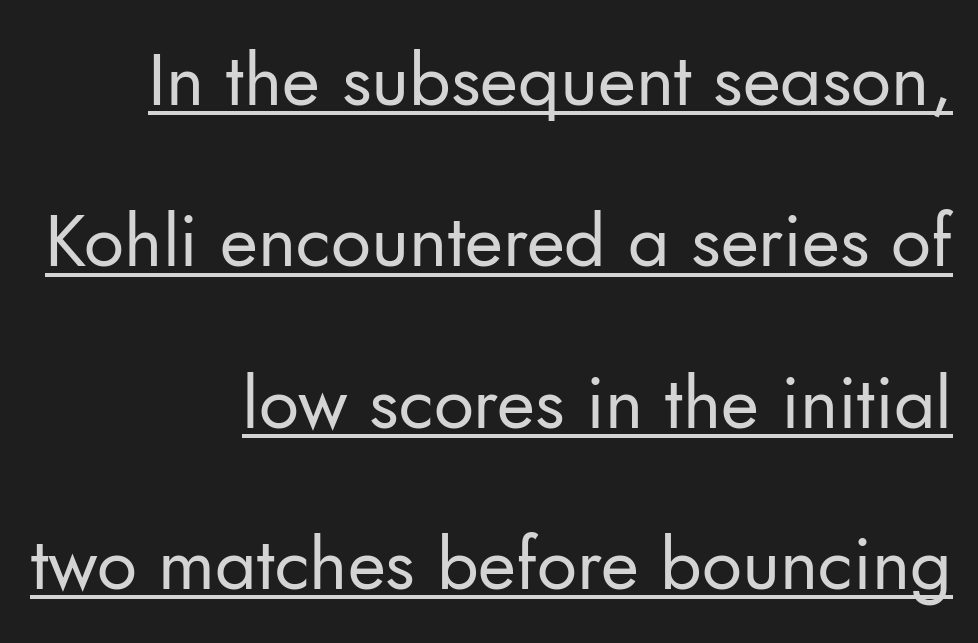
Reading down the column, the eye jumps a long way to each next line. A flush-right, rag-left setting is used for this passage. Vertical stems look standard width or narrower in stroke. Do the characters align in a grid? No, the font is proportional. In terms of letterform style, serifs are entirely absent.
